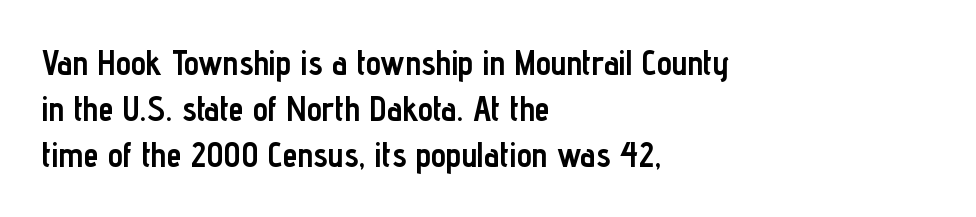
This sample has the flowing, uneven cadence of proportional lettering. Every letter is thick-stroked: bold, no question. A student would call this left alignment; a typographer would say flush left, rag right. The text was rendered using a sans face with plain stroke endings. The tracking reads as untouched default to a designer's eye.
